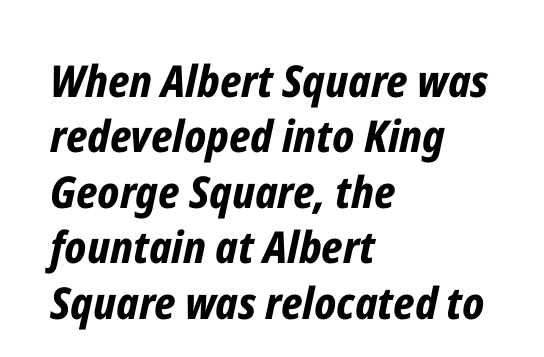
Typesetter's note: full bold, strokes at maximum text heaviness. The glyphs look as if they've been sheared to an angle. Think of a printed novel: that variable character pitch is what you see here. This block has exactly the height ordinary leading produces.
